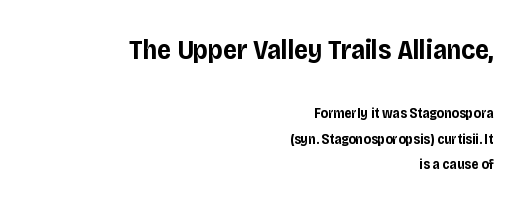
{"italic": "no", "bold": "yes", "underline": "no", "align": "right", "line_spacing_ratio": 1.83, "letter_spacing": "normal", "letter_spacing_em": 0.0, "larger_block": "first", "size_ratio": 1.93, "glyph_px": 27}
